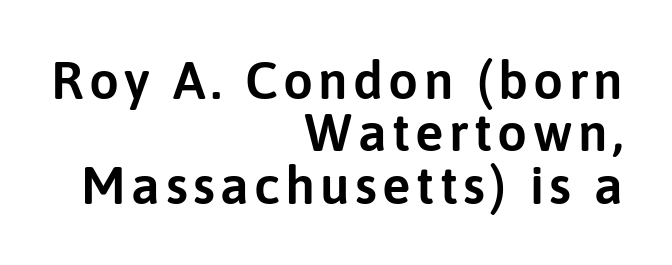
The image shows 53 px sans-serif type, upright; set right-aligned, tight line spacing (0.99x), not underlined; low stroke contrast and a medium x-height.
